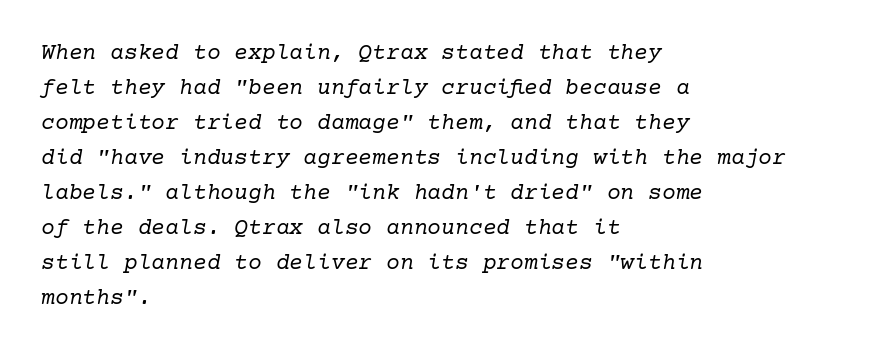
Q: Is the text bold? A: No.
Q: Is the text italic (slanted)? A: Yes, it leans right by about 10 degrees.
Q: Is the text underlined? A: No.
Q: How is the paragraph aligned? A: Left-aligned.
Q: Is the spacing between letters normal or unusually wide? A: Normal.
Q: Is the spacing between lines tight, normal or loose? A: Normal.
